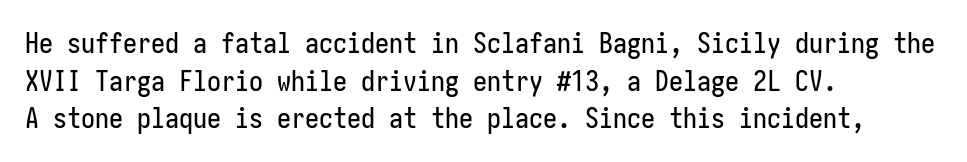
{"serif": "no", "italic": "no", "width": "condensed", "stroke_contrast": "low", "x_height": "medium", "underline": "no", "align": "left", "line_spacing": "normal", "line_spacing_ratio": 1.34, "letter_spacing": "normal", "letter_spacing_em": 0.0, "glyph_px": 28}
